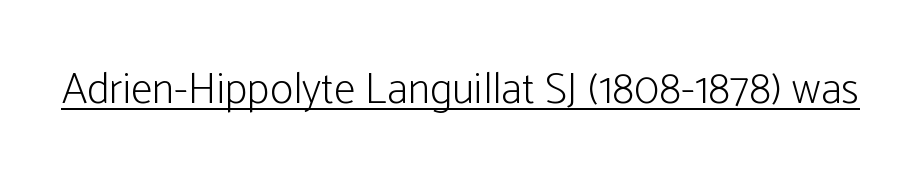
{"serif": "no", "italic": "no", "bold": "no", "weight": "light", "width": "condensed", "stroke_contrast": "low", "x_height": "medium", "monospaced": "no", "underline": "yes", "letter_spacing": "normal", "letter_spacing_em": 0.0, "glyph_px": 44}
